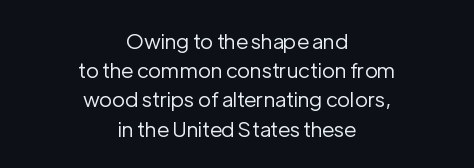
Q: Is the text bold? A: No.
Q: Is the text italic (slanted)? A: No, it is upright.
Q: Is the text underlined? A: No.
Q: How is the paragraph aligned? A: Centered.
Q: Is the spacing between letters normal or unusually wide? A: Normal.
Q: Is the spacing between lines tight, normal or loose? A: Normal.
